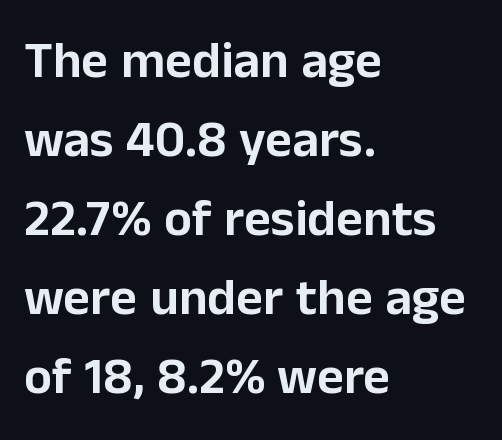
{"serif": "no", "italic": "no", "width": "normal", "stroke_contrast": "low", "x_height": "medium", "monospaced": "no", "underline": "no", "align": "left", "line_spacing": "normal", "line_spacing_ratio": 1.52, "letter_spacing": "normal", "letter_spacing_em": 0.0, "glyph_px": 52}
